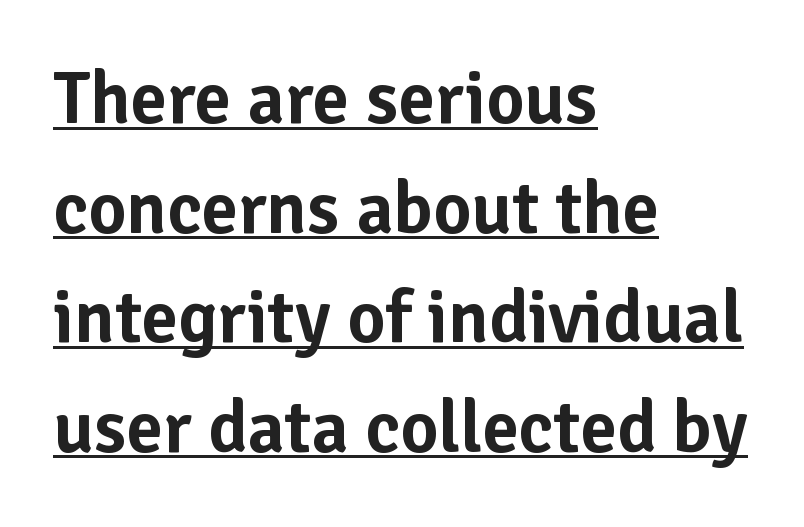
{"serif": "no", "italic": "no", "width": "normal", "stroke_contrast": "low", "x_height": "medium", "monospaced": "no", "underline": "yes", "align": "left", "line_spacing": "normal", "line_spacing_ratio": 1.48, "letter_spacing": "normal", "letter_spacing_em": 0.0, "glyph_px": 74}
